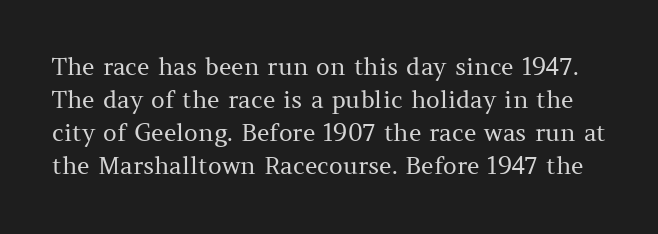
{"italic": "no", "bold": "no", "underline": "no", "line_spacing": "normal", "line_spacing_ratio": 1.38, "letter_spacing": "normal", "letter_spacing_em": 0.0, "glyph_px": 24}
